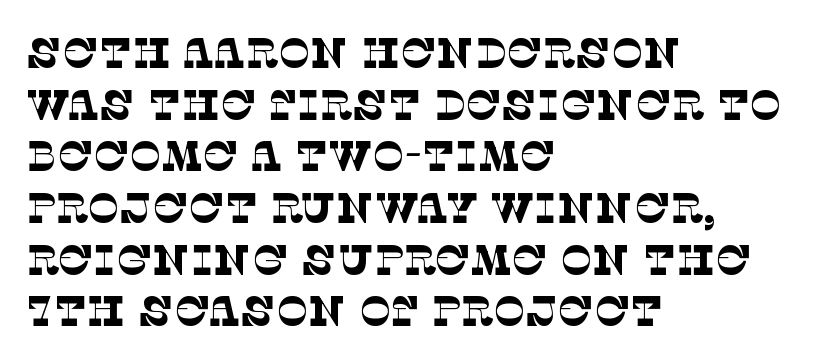
No letter is thick-stroked: the sample isn't bold. The words here are not underlined. Looks like regular typesetting: each glyph gets only the width it needs. A typesetter would label this face a serif. These lines keep a tight, regular rhythm from letter to letter.
